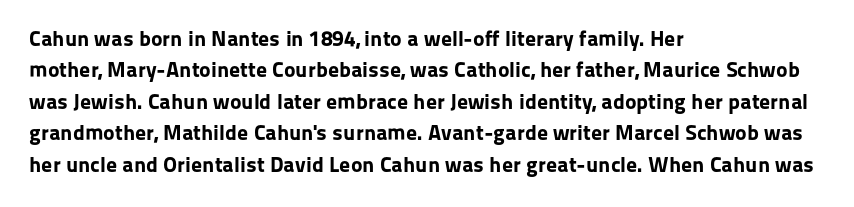
The image shows 22 px bold type, upright; set left-aligned, normal line spacing (1.43x), normal letter spacing, not underlined.
